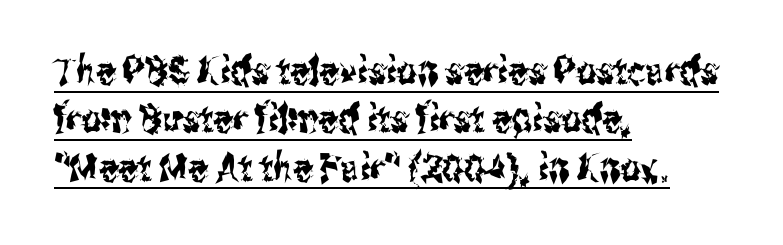
{"serif": "no", "italic": "no", "width": "condensed", "stroke_contrast": "medium", "x_height": "medium", "monospaced": "no", "underline": "yes", "align": "left", "line_spacing_ratio": 1.24, "letter_spacing": "normal", "letter_spacing_em": 0.0, "glyph_px": 39}
